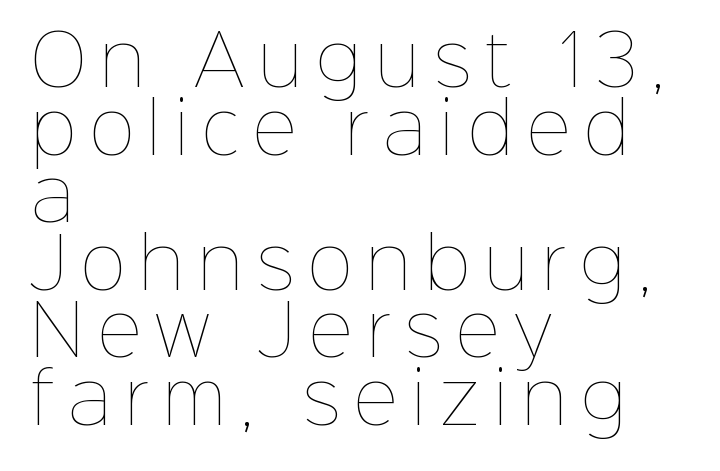
Glance below the letters and you will spot only blank space. Ascenders rise straight up at ninety degrees. The passage is arranged the way most books set body copy — flush left. Substantial extra tracking has been applied to these lines. No letter is thick-stroked: the sample isn't bold.
